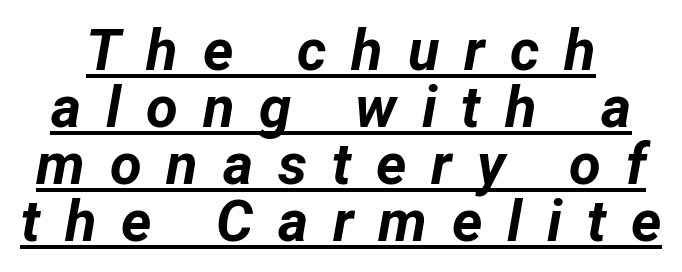
{"italic": "yes", "lean": "right", "slant_degrees": 12, "bold": "yes", "weight": "bold", "width": "normal", "stroke_contrast": "low", "x_height": "medium", "monospaced": "no", "underline": "yes", "line_spacing": "tight", "line_spacing_ratio": 0.98, "letter_spacing": "wide", "letter_spacing_em": 0.43, "glyph_px": 58}
